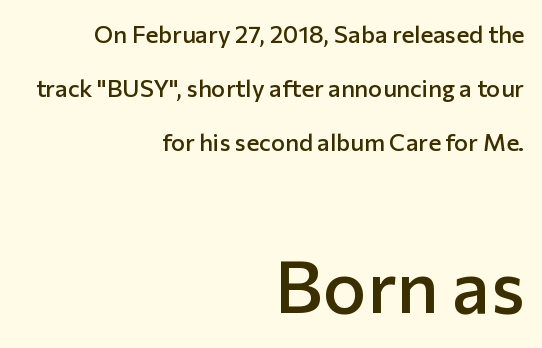
The image shows 73 px semibold sans-serif type, upright; set right-aligned, loose line spacing (2.25x), normal letter spacing, not underlined; the second (bottom) block is 3.04x larger; low stroke contrast and a medium x-height.
